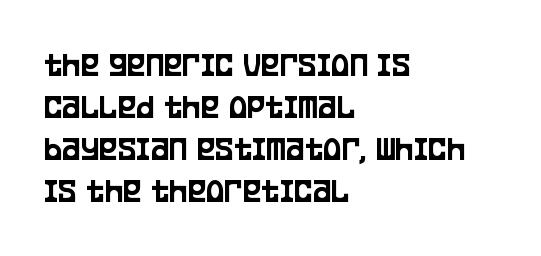
{"serif": "no", "italic": "no", "width": "condensed", "stroke_contrast": "low", "x_height": "large", "monospaced": "no", "underline": "no", "align": "left", "line_spacing_ratio": 1.2, "letter_spacing": "normal", "letter_spacing_em": 0.0, "glyph_px": 35}
